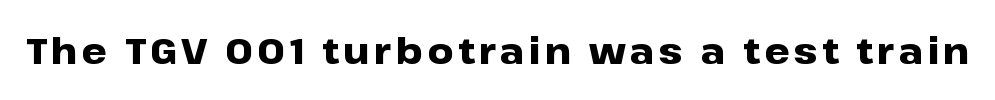
How heavy is the stroke? Heavy — this is a bold. Unlike a traditional serif, this face leaves its strokes unadorned. A typesetter would mark this as roman, not italic. Has an underline been added? It has not. Do the characters align in a grid? No, the font is proportional.
